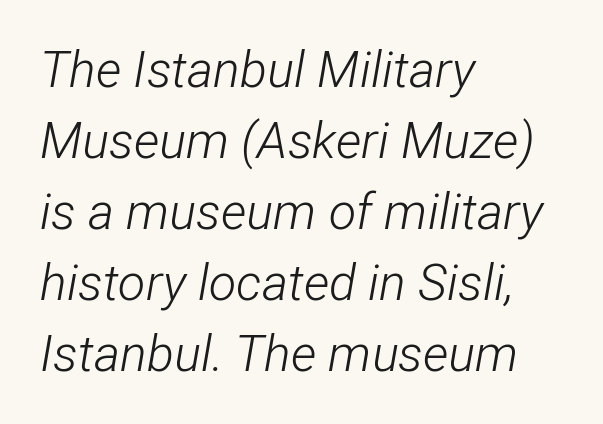
The image shows 50 px light, condensed type, italic (leaning right); set left-aligned, normal line spacing (1.42x), normal letter spacing, not underlined; low stroke contrast and a medium x-height.
